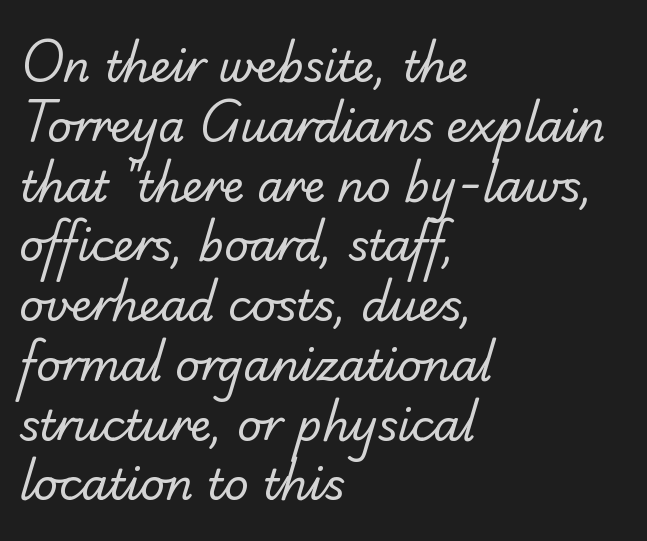
The image shows 43 px regular-weight sans-serif type; set left-aligned, normal line spacing (1.39x), normal letter spacing, not underlined; low stroke contrast and a small x-height.
